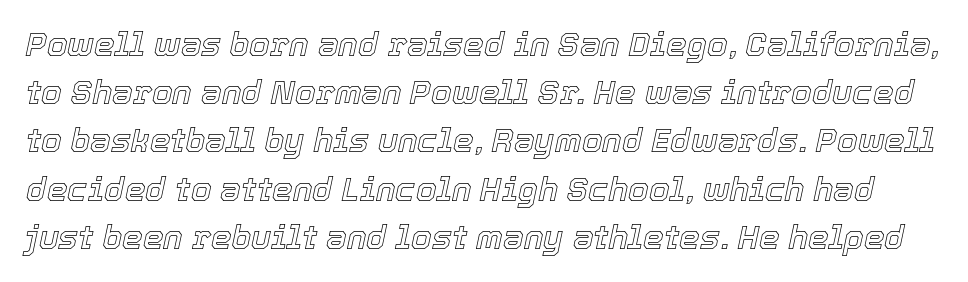
Students, observe: this is what conventionally led text looks like. Slant detected: the letters are inclined. Has an underline been added? It has not. Short note: letters normally spaced.
